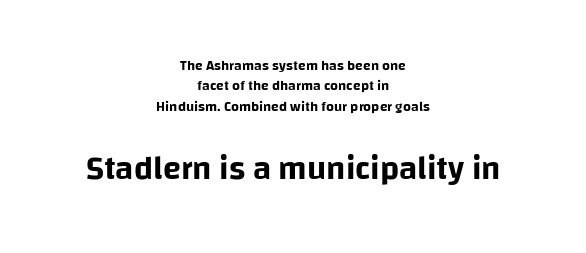
Q: Is the text italic (slanted)? A: No, it is upright.
Q: Is the typeface a serif or a sans-serif typeface? A: Sans-serif.
Q: Is the text underlined? A: No.
Q: How is the paragraph aligned? A: Centered.
Q: Is the spacing between letters normal or unusually wide? A: Normal.
Q: Is the spacing between lines tight, normal or loose? A: Normal.
Q: Which block of text is set in a larger size, the first (top) or the second (bottom)? A: The second (bottom) one.
Q: Width (condensed, normal, or wide)? A: Normal.
Q: Stroke contrast? A: Low.
Q: x-height? A: Large.
Q: Monospaced? A: No.
